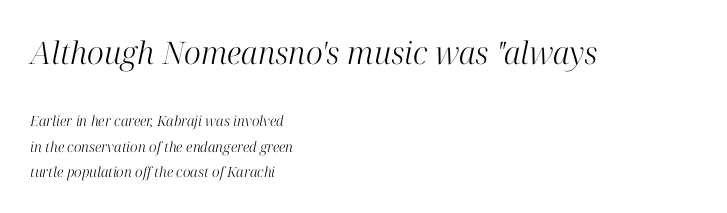
Just letters on the line, the space beneath them empty. Weight: in the light-to-regular range. Observe the serifs anchoring each vertical stroke in this sample. The emphasis by scale lands on block number one, above. Glyph-to-glyph distance matches everyday printed text.
